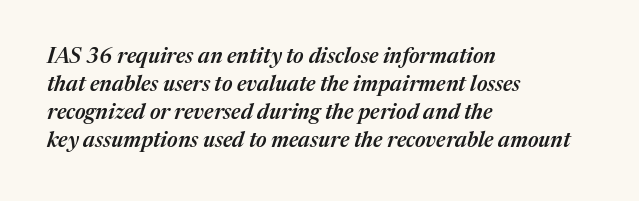
{"italic": "yes", "lean": "right", "slant_degrees": 17, "bold": "semi", "underline": "no", "align": "left", "line_spacing": "normal", "line_spacing_ratio": 1.34, "letter_spacing": "normal", "letter_spacing_em": 0.0, "glyph_px": 21}
